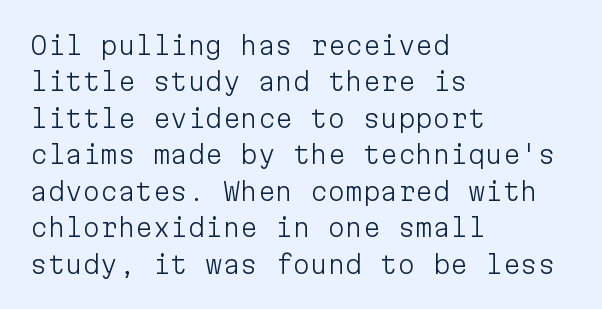
In terms of posture, this sample is upright. The passage shown has conventional tracking throughout. The zone under the glyphs is completely vacant. The lines are quadded left. These glyphs show unthickened strokes, regular width or finer. Rows of type keep a routine distance in the vertical direction.
